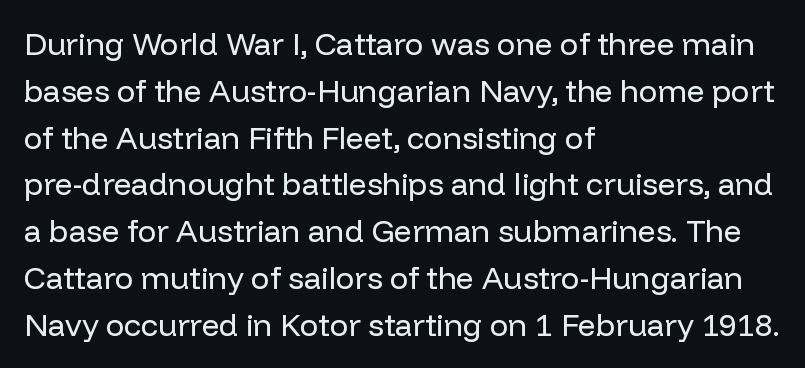
Q: Is the text bold? A: No.
Q: Is the text italic (slanted)? A: No, it is upright.
Q: Is the typeface a serif or a sans-serif typeface? A: Sans-serif.
Q: Is the text underlined? A: No.
Q: How is the paragraph aligned? A: Left-aligned.
Q: Is the spacing between letters normal or unusually wide? A: Normal.
Q: Is the spacing between lines tight, normal or loose? A: Normal.
Q: Width (condensed, normal, or wide)? A: Normal.
Q: Stroke contrast? A: Low.
Q: x-height? A: Medium.
Q: Monospaced? A: No.
